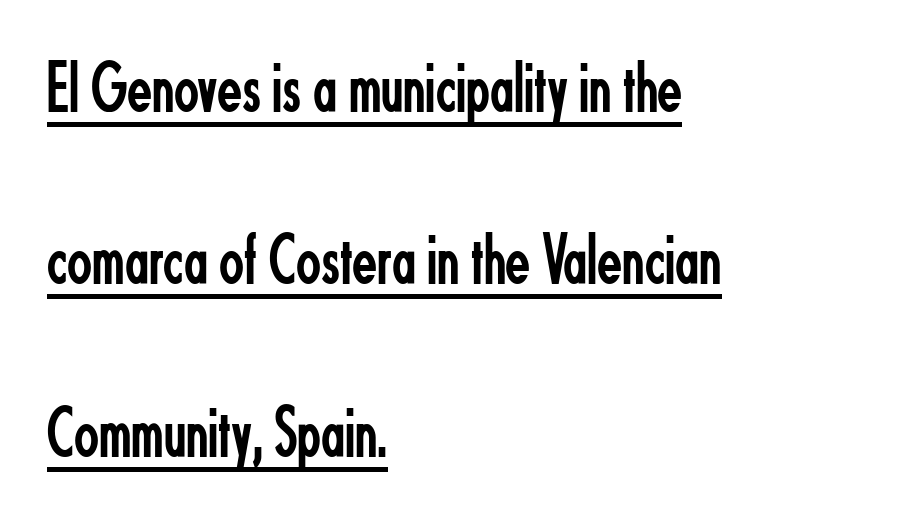
The line texture is even and compact thanks to regular tracking. These lines are composed in type without serifs. Each stroke keeps to a modest, everyday thickness or less. The lines are spread far apart with generous leading. This rendering uses left alignment, leaving the right contour irregular.
